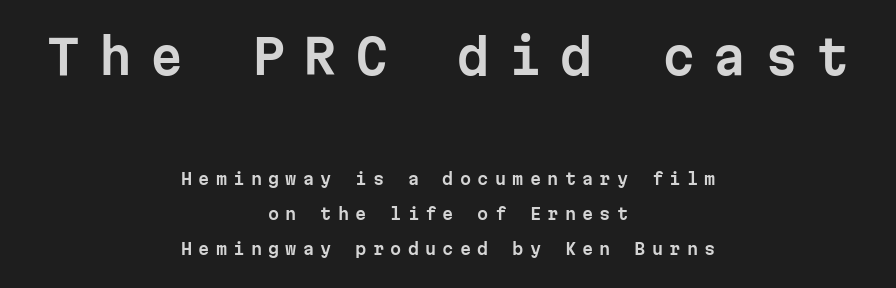
The face used here is monospaced, like something from a code editor. The type is letterspaced generously, with wide tracking. This is sans-serif lettering, the kind often seen on screens and signage. A centered setting, common on invitations and titles, is used for this passage. This is the regular roman posture of the typeface. The strip under each line holds only bare page.
